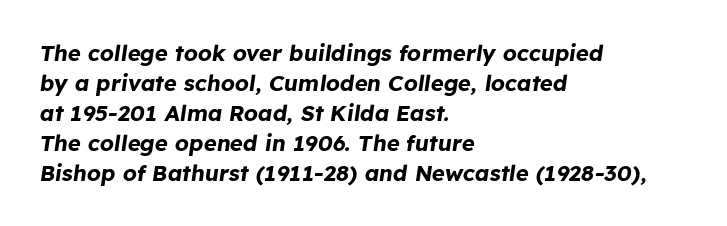
Q: Is the text bold? A: Yes.
Q: Is the text italic (slanted)? A: Yes, it leans right by about 8 degrees.
Q: Is the text underlined? A: No.
Q: How is the paragraph aligned? A: Left-aligned.
Q: Is the spacing between letters normal or unusually wide? A: Normal.
Q: Is the spacing between lines tight, normal or loose? A: Normal.
